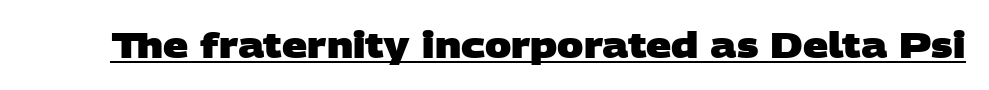
The image shows 35 px heavy, wide sans-serif type; set normal letter spacing, underlined; low stroke contrast and a large x-height.
